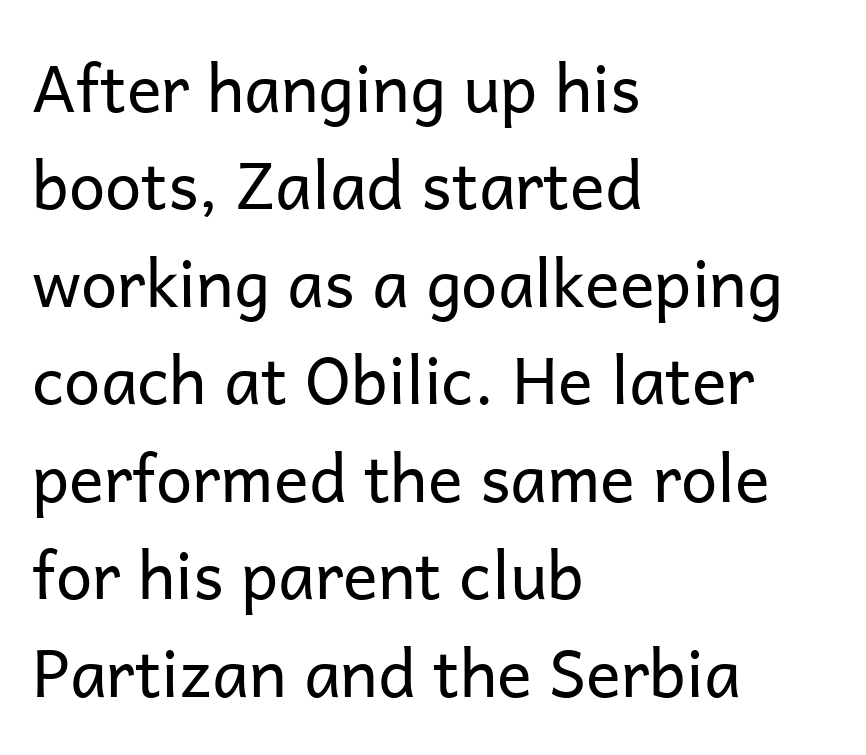
Underlining? Definitely not there. Alignment: flush left. A typesetter would mark this as roman, not italic. Weight: regular or lighter. The rendering keeps characters at their native spacing.
